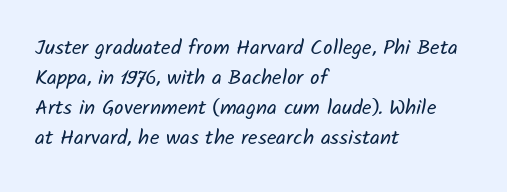
Q: Is the text bold? A: No.
Q: Is the text underlined? A: No.
Q: How is the paragraph aligned? A: Left-aligned.
Q: Is the spacing between letters normal or unusually wide? A: Normal.
Q: Is the spacing between lines tight, normal or loose? A: Normal.
